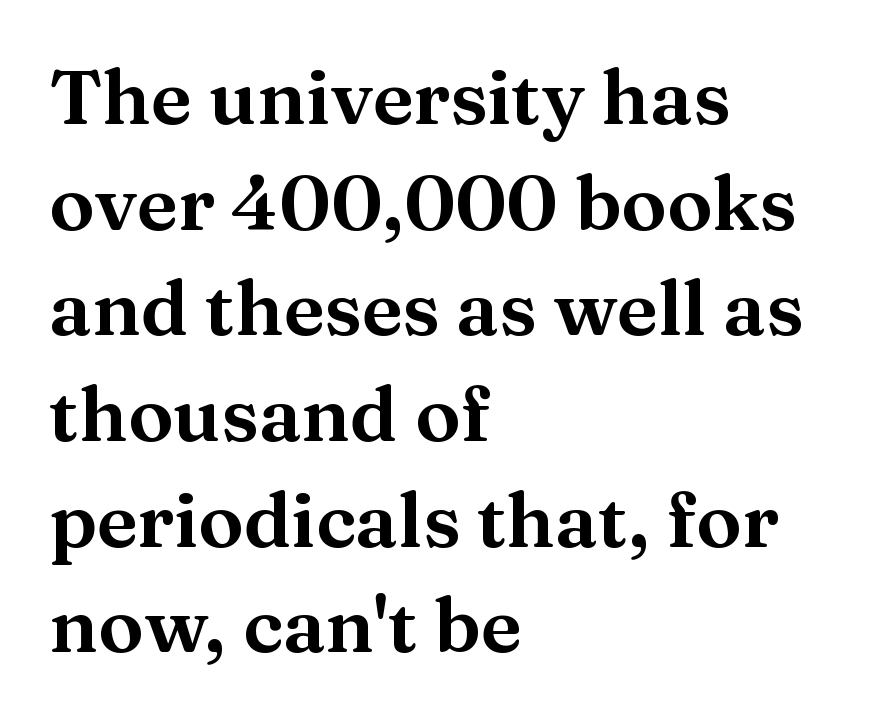
{"serif": "yes", "italic": "no", "width": "wide", "stroke_contrast": "medium", "x_height": "medium", "monospaced": "no", "underline": "no", "align": "left", "line_spacing": "normal", "line_spacing_ratio": 1.39, "letter_spacing": "normal", "letter_spacing_em": 0.0, "glyph_px": 76}
